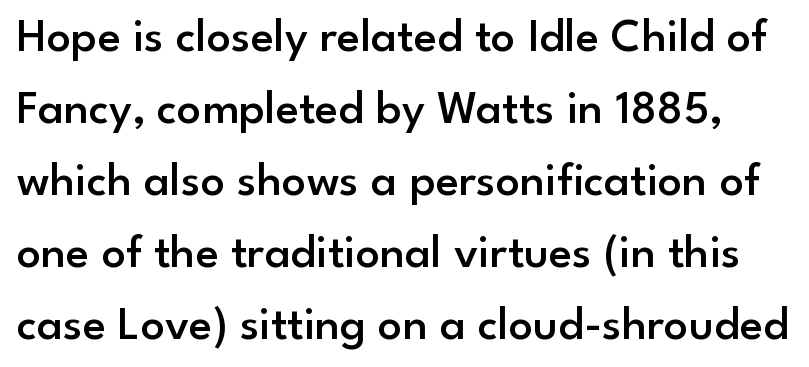
{"serif": "no", "italic": "no", "bold": "semi", "weight": "semibold", "width": "normal", "stroke_contrast": "low", "x_height": "small", "monospaced": "no", "underline": "no", "line_spacing": "normal", "line_spacing_ratio": 1.5, "letter_spacing": "normal", "letter_spacing_em": 0.0, "glyph_px": 48}
